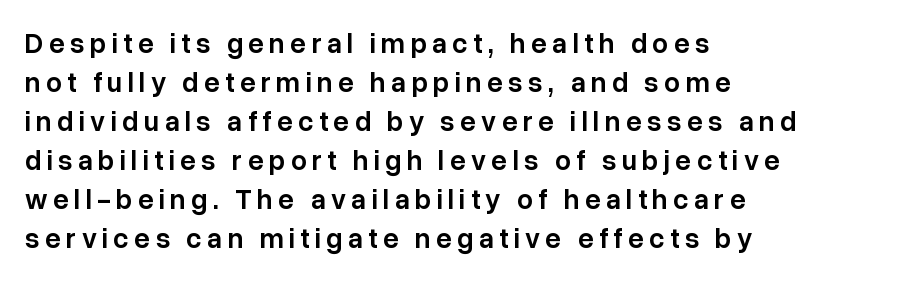
This sample has the flowing, uneven cadence of proportional lettering. Upright lettering throughout. A student would call this left alignment; a typographer would say flush left, rag right. Evenly set lines give the paragraph a standard silhouette.
